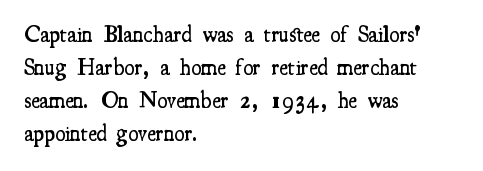
{"italic": "no", "bold": "semi", "underline": "no", "align": "left", "line_spacing": "normal", "line_spacing_ratio": 1.43, "letter_spacing": "normal", "letter_spacing_em": 0.0, "glyph_px": 23}
